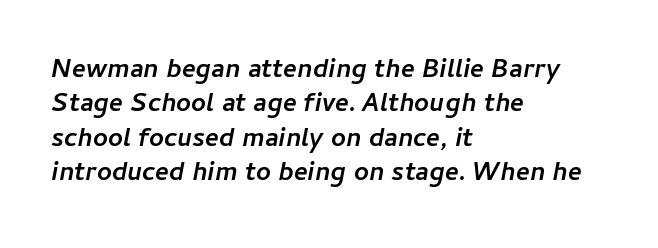
{"italic": "yes", "lean": "right", "slant_degrees": 11, "bold": "yes", "underline": "no", "align": "left", "line_spacing": "normal", "line_spacing_ratio": 1.32, "letter_spacing": "normal", "letter_spacing_em": 0.0, "glyph_px": 26}
